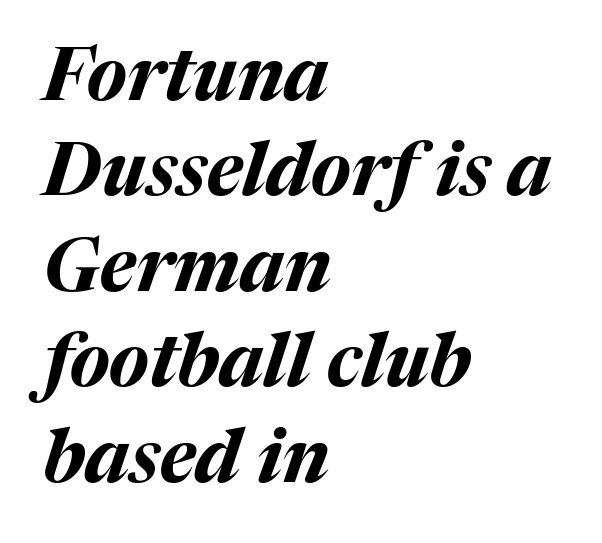
Q: Is the text bold? A: Yes.
Q: Is the text italic (slanted)? A: Yes, it leans right by about 17 degrees.
Q: Is the text underlined? A: No.
Q: How is the paragraph aligned? A: Left-aligned.
Q: Is the spacing between letters normal or unusually wide? A: Normal.
Q: Is the spacing between lines tight, normal or loose? A: Normal.
Q: Width (condensed, normal, or wide)? A: Normal.
Q: Stroke contrast? A: Medium.
Q: x-height? A: Medium.
Q: Monospaced? A: No.
